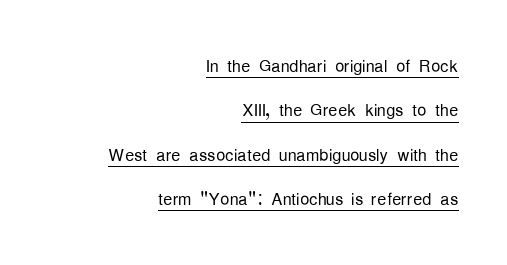
The image shows 23 px text type, upright; set right-aligned, loose line spacing (1.93x), normal letter spacing, underlined.
